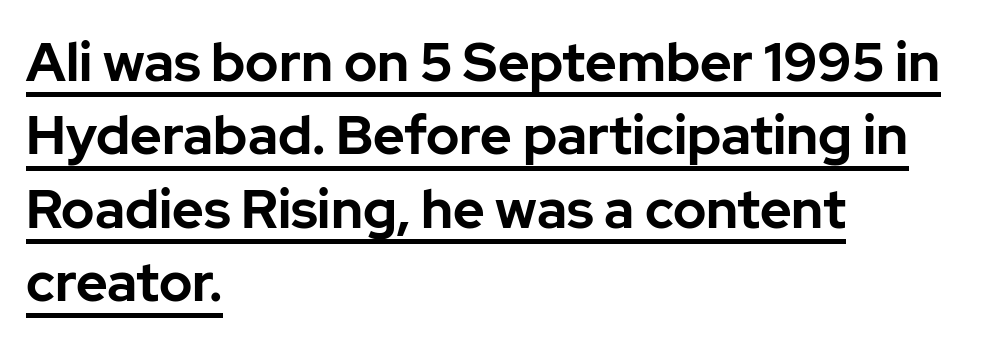
Q: Is the text bold? A: Yes.
Q: Is the text italic (slanted)? A: No, it is upright.
Q: Is the typeface a serif or a sans-serif typeface? A: Sans-serif.
Q: Is the text underlined? A: Yes.
Q: How is the paragraph aligned? A: Left-aligned.
Q: Is the spacing between letters normal or unusually wide? A: Normal.
Q: Is the spacing between lines tight, normal or loose? A: Normal.
Q: Width (condensed, normal, or wide)? A: Normal.
Q: Stroke contrast? A: Low.
Q: x-height? A: Medium.
Q: Monospaced? A: No.
